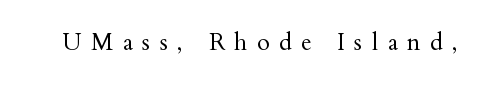
Q: Is the text bold? A: No.
Q: Is the text italic (slanted)? A: No, it is upright.
Q: Is the text underlined? A: No.
Q: Is the spacing between letters normal or unusually wide? A: Unusually wide.
